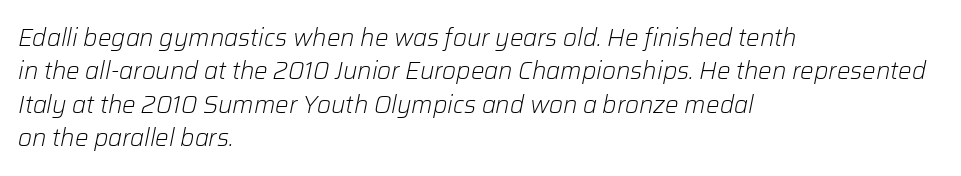
Line starts are locked; line ends wander. The leading is moderate, giving the passage an even texture. Italic? Definitely — the glyphs are oblique. The words here are not underlined. The letters sit at their default tracking, neither squeezed nor spread. Think standard paragraph weight, or any step lighter than that.
